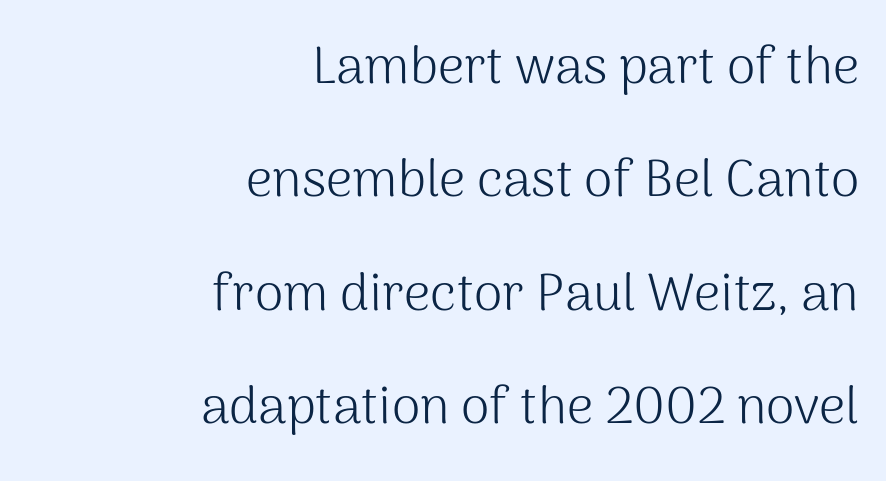
Q: Is the text bold? A: No.
Q: Is the text italic (slanted)? A: No, it is upright.
Q: Is the typeface a serif or a sans-serif typeface? A: Sans-serif.
Q: Is the text underlined? A: No.
Q: How is the paragraph aligned? A: Right-aligned.
Q: Is the spacing between letters normal or unusually wide? A: Normal.
Q: Is the spacing between lines tight, normal or loose? A: Loose.
Q: Width (condensed, normal, or wide)? A: Normal.
Q: Stroke contrast? A: Medium.
Q: x-height? A: Medium.
Q: Monospaced? A: No.
